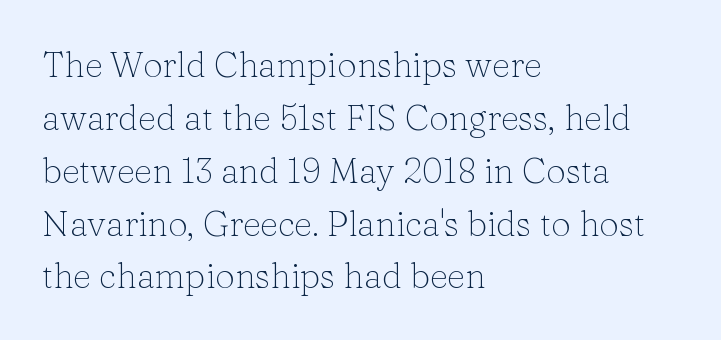
{"serif": "yes", "italic": "no", "bold": "no", "weight": "light", "width": "normal", "stroke_contrast": "low", "x_height": "medium", "monospaced": "no", "underline": "no", "align": "left", "line_spacing": "normal", "line_spacing_ratio": 1.51, "letter_spacing": "normal", "letter_spacing_em": 0.0, "glyph_px": 35}
